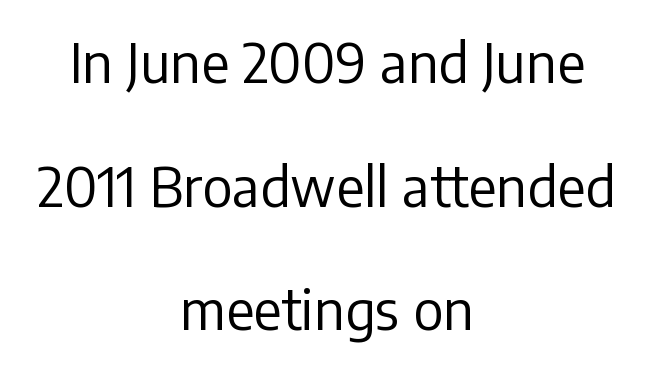
{"serif": "no", "italic": "no", "bold": "no", "weight": "regular", "width": "normal", "stroke_contrast": "low", "x_height": "medium", "monospaced": "no", "underline": "no", "align": "center", "line_spacing": "loose", "line_spacing_ratio": 2.29, "letter_spacing": "normal", "letter_spacing_em": 0.0, "glyph_px": 54}
